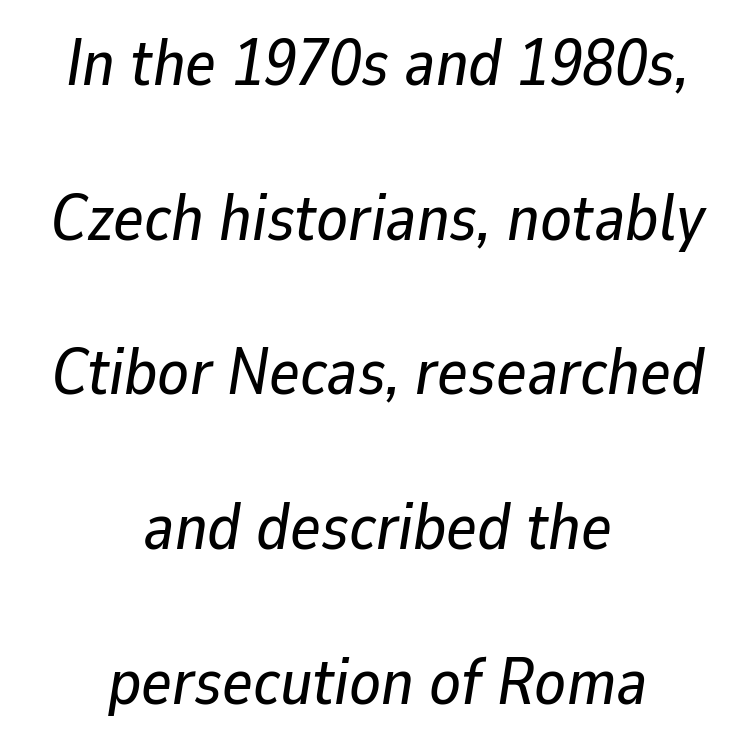
Spacing between characters is what you'd get straight out of the box. The baseline area is clear. Casual observation: everything's sitting right in the middle. Each new line begins a long way beneath the previous one. Observe the lean: these are italic letterforms. Varying glyph widths throughout — classic text-font behaviour.
